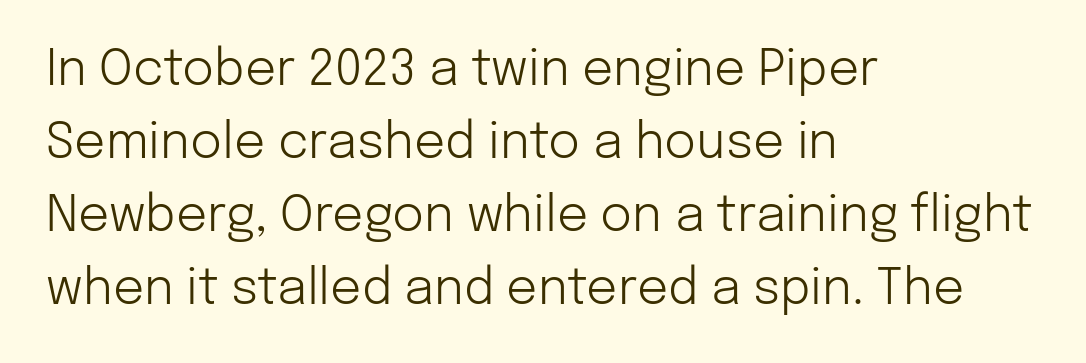
{"serif": "no", "italic": "no", "bold": "no", "weight": "light", "width": "normal", "stroke_contrast": "low", "x_height": "medium", "monospaced": "no", "underline": "no", "align": "left", "line_spacing": "normal", "line_spacing_ratio": 1.49, "letter_spacing": "normal", "letter_spacing_em": 0.0, "glyph_px": 49}
